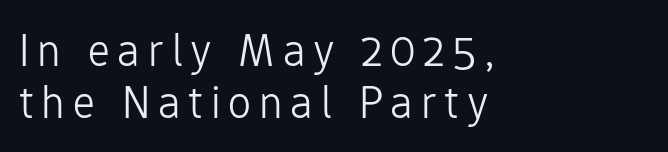
Note the varied advance widths — an 'i' is clearly narrower than an 'm'. When letters stand straight like this, we call the style roman or upright. Horizontal alignment here is leftward, the default for most running prose. The typeface has the unassuming heft of standard copy or less.
